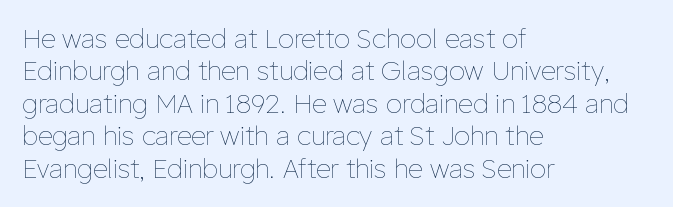
Line spacing here is normal. Nobody touched the tracking dial on this one. Quick note: underline off. Designer's note — italics off, roman on. The lines are quadded left.
